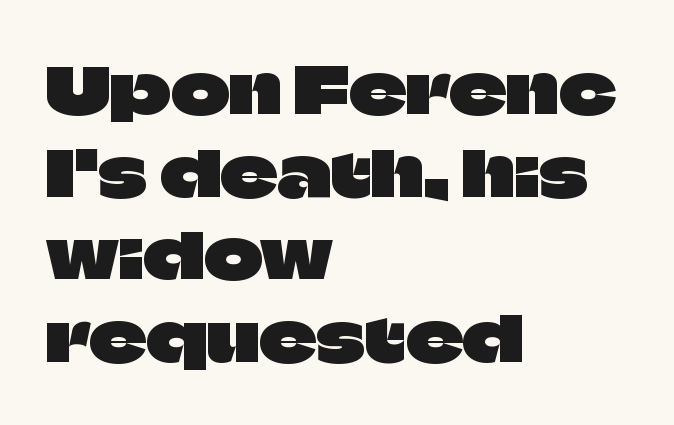
Q: Is the text italic (slanted)? A: No, it is upright.
Q: Is the typeface a serif or a sans-serif typeface? A: Sans-serif.
Q: Is the text underlined? A: No.
Q: How is the paragraph aligned? A: Left-aligned.
Q: Is the spacing between letters normal or unusually wide? A: Normal.
Q: Is the spacing between lines tight, normal or loose? A: Normal.
Q: Width (condensed, normal, or wide)? A: Normal.
Q: Stroke contrast? A: Low.
Q: x-height? A: Large.
Q: Monospaced? A: No.
